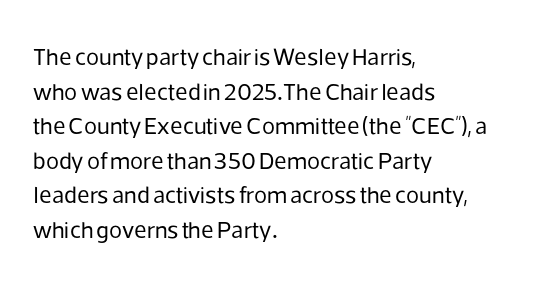
The image shows 24 px text type, upright; set left-aligned, normal line spacing (1.44x), normal letter spacing, not underlined.
